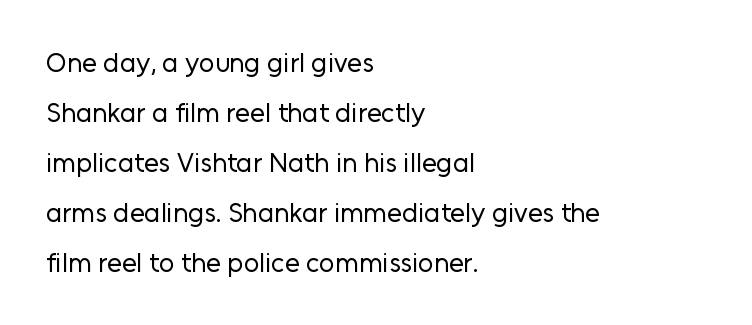
{"italic": "no", "bold": "no", "underline": "no", "align": "left", "line_spacing_ratio": 1.85, "letter_spacing": "normal", "letter_spacing_em": 0.0, "glyph_px": 27}
